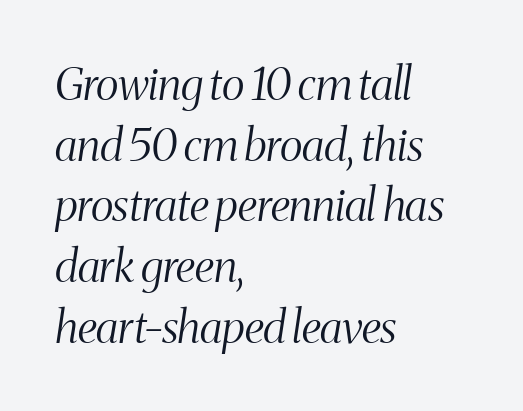
The image shows 45 px light, condensed serif type, italic (leaning right); set left-aligned, normal line spacing (1.35x), normal letter spacing, not underlined; medium stroke contrast and a medium x-height.
